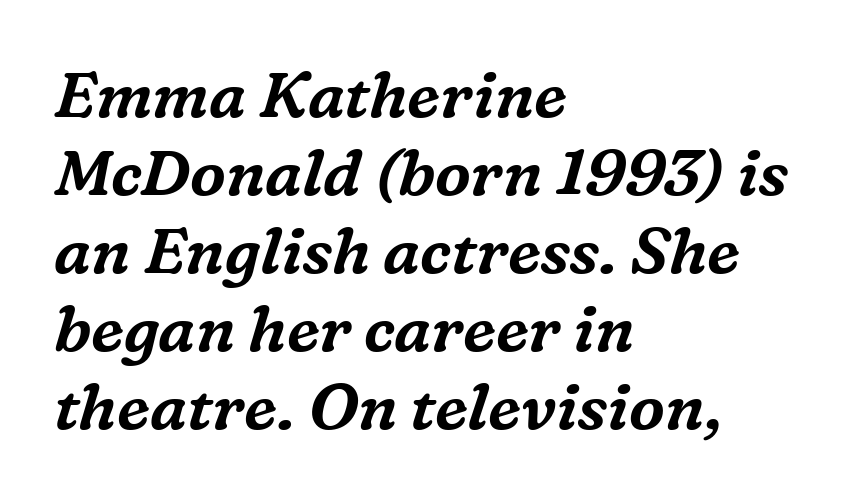
Is the type slanted? Yes — the strokes lean at a clear angle. This sample uses a serif face. Short and long lines alike share a common starting point at left. Here the glyphs are tracked normally, forming tight word shapes. Glance below the letters and you will spot only blank space. Looks like regular typesetting: each glyph gets only the width it needs.
